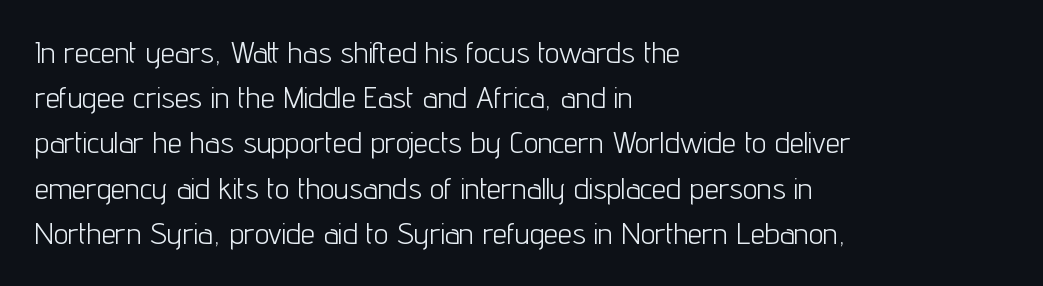
The image shows 29 px light, condensed sans-serif type, upright; set left-aligned, normal line spacing (1.56x), normal letter spacing, not underlined; low stroke contrast and a medium x-height.
